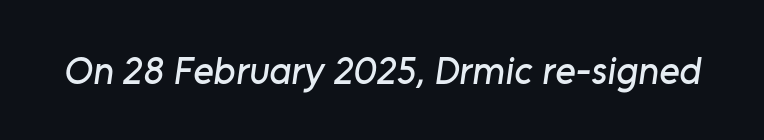
{"serif": "no", "width": "normal", "stroke_contrast": "low", "x_height": "medium", "monospaced": "no", "underline": "no", "letter_spacing": "normal", "letter_spacing_em": 0.0, "glyph_px": 39}
